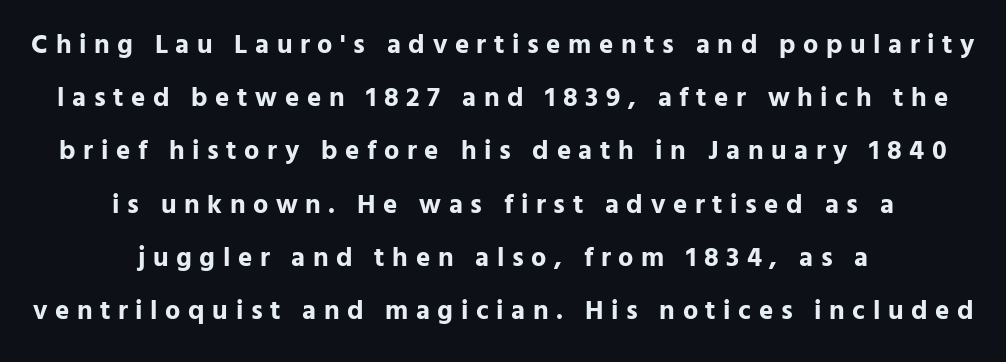
{"italic": "no", "bold": "yes", "underline": "no", "align": "center", "line_spacing": "loose", "line_spacing_ratio": 1.97, "letter_spacing": "wide", "letter_spacing_em": 0.28, "glyph_px": 27}
